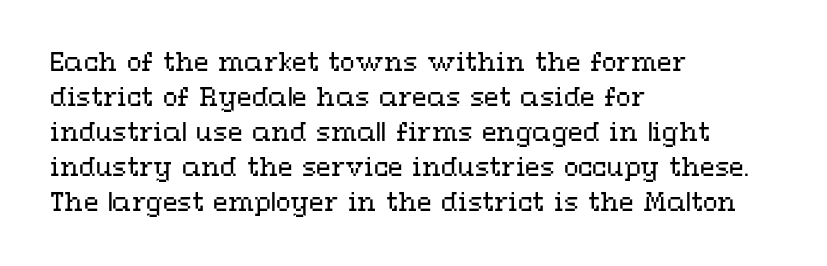
The image shows 24 px text type, upright; set left-aligned, normal line spacing (1.46x), normal letter spacing, not underlined.
